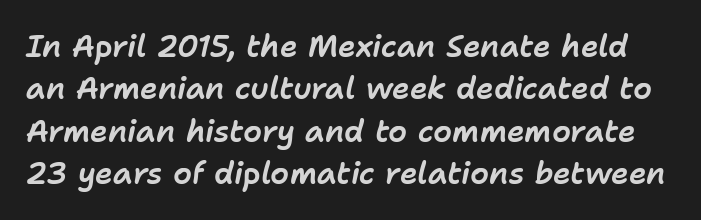
The image shows 30 px text type, italic (leaning right); set normal line spacing (1.41x), normal letter spacing, not underlined; low stroke contrast and a medium x-height.
